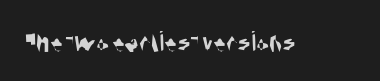
Each row of text sits above clean, open space. Look at the tracking — it's just the regular setting, nothing added. The text was rendered using a sans face with plain stroke endings. Do the characters align in a grid? No, the font is proportional.
